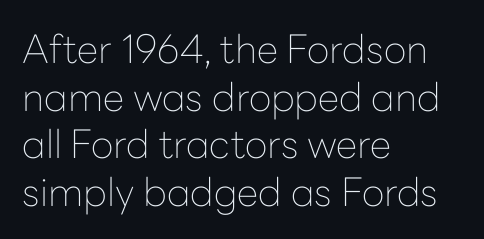
{"serif": "no", "italic": "no", "bold": "no", "weight": "thin", "width": "normal", "stroke_contrast": "low", "x_height": "medium", "monospaced": "no", "underline": "no", "align": "left", "line_spacing_ratio": 1.22, "letter_spacing": "normal", "letter_spacing_em": 0.0, "glyph_px": 39}
